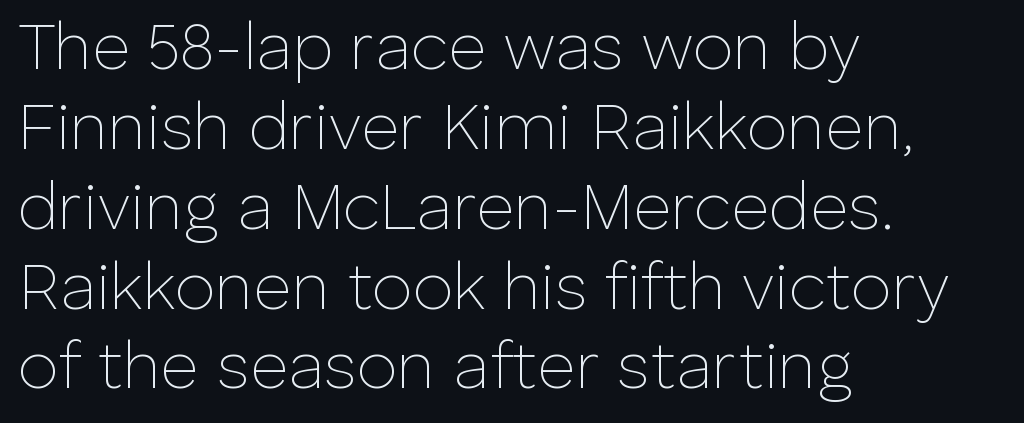
{"serif": "no", "italic": "no", "bold": "no", "weight": "thin", "width": "normal", "stroke_contrast": "low", "x_height": "medium", "monospaced": "no", "underline": "no", "align": "left", "line_spacing_ratio": 1.21, "letter_spacing": "normal", "letter_spacing_em": 0.0, "glyph_px": 66}
